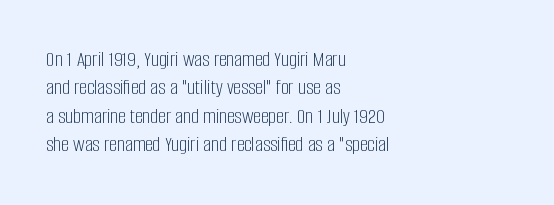
The image shows 22 px text type, upright; set left-aligned, normal line spacing (1.29x), normal letter spacing, not underlined.
